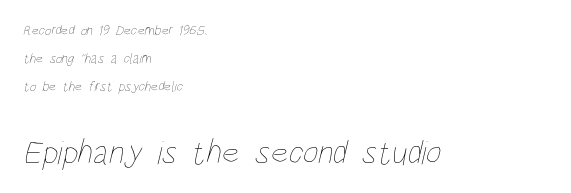
Q: Is the text bold? A: No.
Q: Is the text underlined? A: No.
Q: How is the paragraph aligned? A: Left-aligned.
Q: Is the spacing between letters normal or unusually wide? A: Normal.
Q: Is the spacing between lines tight, normal or loose? A: Loose.
Q: Which block of text is set in a larger size, the first (top) or the second (bottom)? A: The second (bottom) one.
Q: Width (condensed, normal, or wide)? A: Condensed.
Q: Stroke contrast? A: Low.
Q: x-height? A: Large.
Q: Monospaced? A: No.
